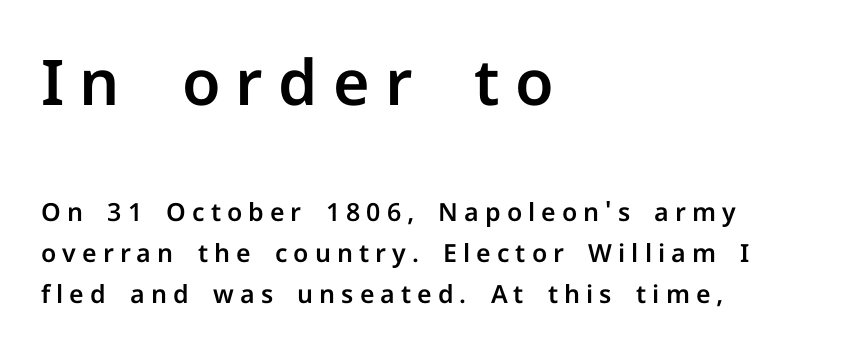
The lines in this sample share a left origin and differ only in where they stop. Look at the tracking — it's clearly loosened, letters drifting apart. Character widths vary here, with narrow letters taking less room than wide ones. The lettering stays uniformly vertical, giving the passage a roman look. Plain, unruled lines of type. Note: larger setting up top, smaller setting below.
